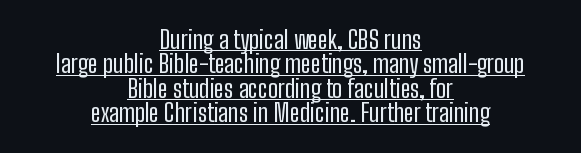
Q: Is the text bold? A: No.
Q: Is the text italic (slanted)? A: No, it is upright.
Q: Is the text underlined? A: Yes.
Q: How is the paragraph aligned? A: Centered.
Q: Is the spacing between letters normal or unusually wide? A: Normal.
Q: Is the spacing between lines tight, normal or loose? A: Tight.
